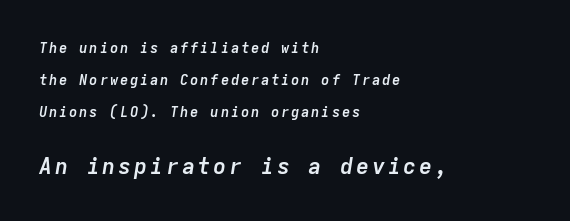
Each new line begins a long way beneath the previous one. A student would notice the bottom passage is typeset larger than what precedes it. Bold? Absolutely — the strokes are thick and heavy. Italic? Definitely — the glyphs are oblique. The passage is arranged the way most books set body copy — flush left. Underlining? Definitely not there.
